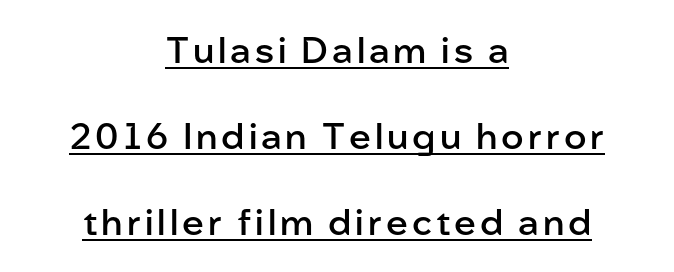
The glyphs in this specimen are sans serif. Each line of the rendering has a horizontal stroke beneath the glyphs. Horizontal alignment here is central, giving a formal, balanced look. These words are printed semibold, heavier than regular yet not bold. One glance says open: line gaps are wider than usual. Posture: vertical.
